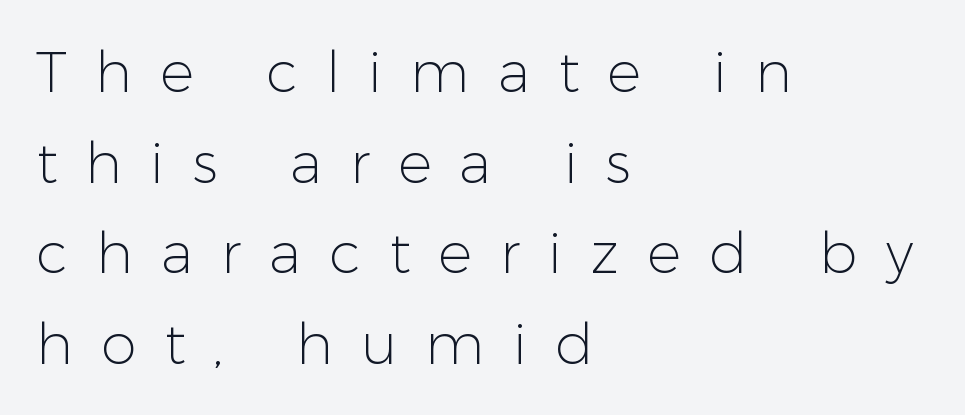
A typesetter would call this heavily tracked-out type. Are there feet on the stems? There aren't — it's a sans. Vertical spacing — default. The typeface has the unassuming heft of standard copy or less. Left-aligned paragraph, ragged on the right.
